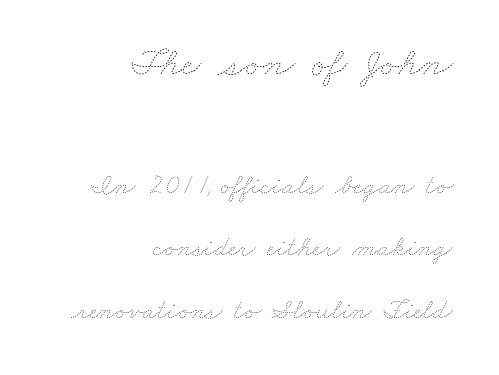
{"bold": "no", "weight": "thin", "width": "wide", "stroke_contrast": "low", "x_height": "small", "monospaced": "no", "underline": "no", "align": "right", "line_spacing": "loose", "line_spacing_ratio": 2.24, "letter_spacing": "normal", "letter_spacing_em": 0.0, "larger_block": "first", "size_ratio": 1.5, "glyph_px": 42}
